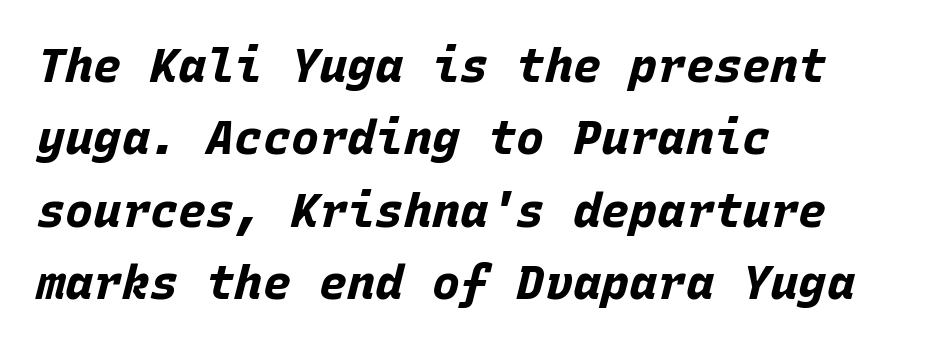
Tracking here is standard; glyphs follow each other at the usual distance. These lines sit exactly where default settings would place them. Each row of text sits above clean, open space. Weight: bold.
